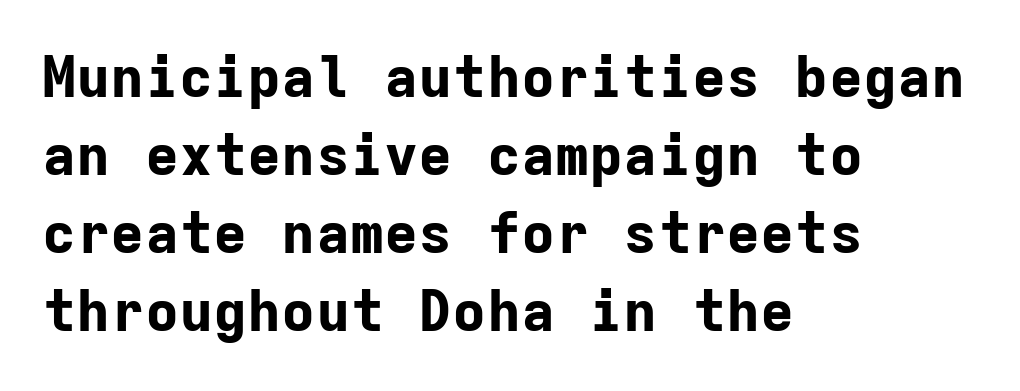
The image shows 57 px bold sans-serif type, upright, monospaced; set left-aligned, normal line spacing (1.37x), normal letter spacing, not underlined; low stroke contrast and a medium x-height.
